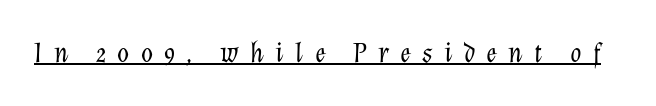
Q: Is the text bold? A: No.
Q: Is the text italic (slanted)? A: Yes, it leans right by about 12 degrees.
Q: Is the text underlined? A: Yes.
Q: Is the spacing between letters normal or unusually wide? A: Unusually wide.
Q: Width (condensed, normal, or wide)? A: Normal.
Q: Stroke contrast? A: Low.
Q: x-height? A: Medium.
Q: Monospaced? A: No.
